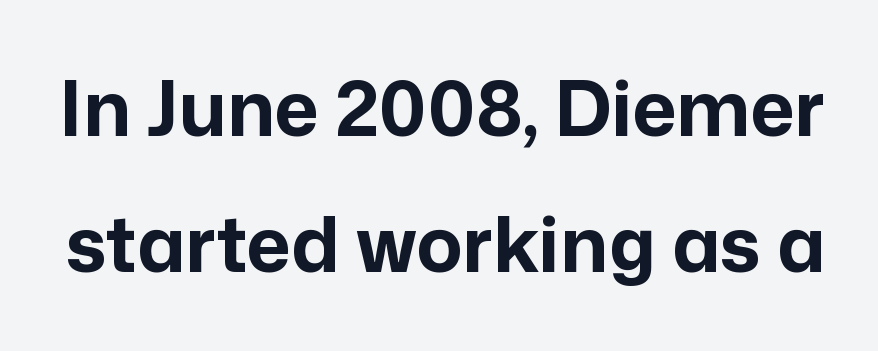
A roman cut, with each character standing at attention. Type without underlining. The rendering uses a bold face; every stroke is thick and dark. Is this a fixed-width face? No — the glyphs have proportional, varying widths. This rendering leaves character spacing at its baseline value.
